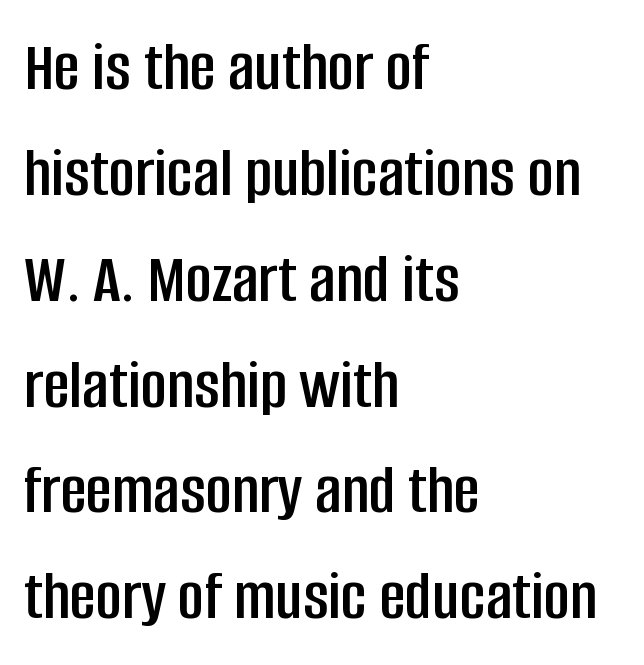
Q: Is the text italic (slanted)? A: No, it is upright.
Q: Is the typeface a serif or a sans-serif typeface? A: Sans-serif.
Q: Is the text underlined? A: No.
Q: How is the paragraph aligned? A: Left-aligned.
Q: Is the spacing between letters normal or unusually wide? A: Normal.
Q: Is the spacing between lines tight, normal or loose? A: Normal.
Q: Width (condensed, normal, or wide)? A: Condensed.
Q: Stroke contrast? A: Low.
Q: x-height? A: Large.
Q: Monospaced? A: No.
